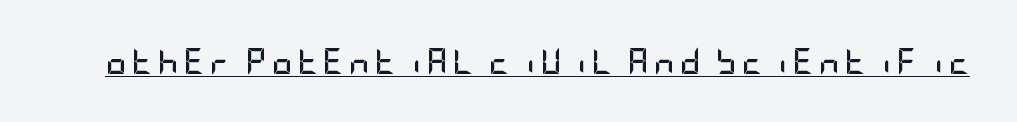
The font's upright variant was chosen for this text. Heavy-handed strokes throughout: this text is bold. Each line of the rendering has a horizontal stroke beneath the glyphs.
